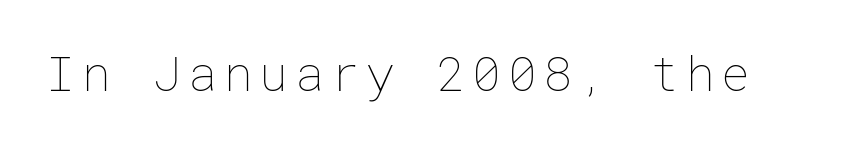
Q: Is the text bold? A: No.
Q: Is the text italic (slanted)? A: No, it is upright.
Q: Is the text underlined? A: No.
Q: Width (condensed, normal, or wide)? A: Normal.
Q: Stroke contrast? A: Low.
Q: x-height? A: Medium.
